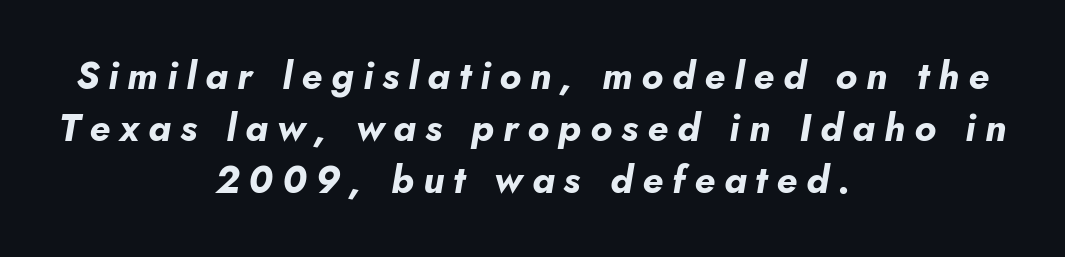
The image shows 38 px bold type, italic (leaning right); set centered, normal line spacing (1.37x), unusually wide letter spacing (+0.24 em), not underlined; low stroke contrast and a small x-height.
